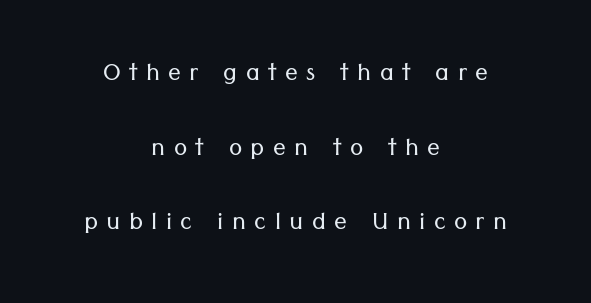
{"serif": "no", "italic": "no", "bold": "no", "weight": "light", "width": "normal", "stroke_contrast": "low", "x_height": "medium", "monospaced": "no", "underline": "no", "align": "center", "line_spacing": "loose", "line_spacing_ratio": 2.33, "letter_spacing": "wide", "letter_spacing_em": 0.26, "glyph_px": 32}
